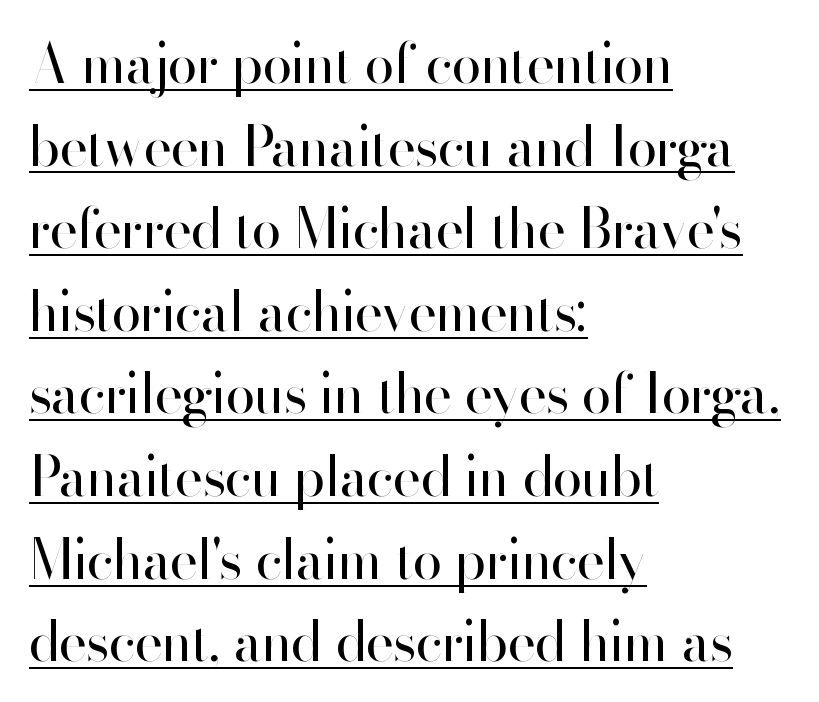
The image shows 54 px regular-weight sans-serif type, upright; set left-aligned, normal line spacing (1.53x), normal letter spacing, underlined; high stroke contrast and a small x-height.
